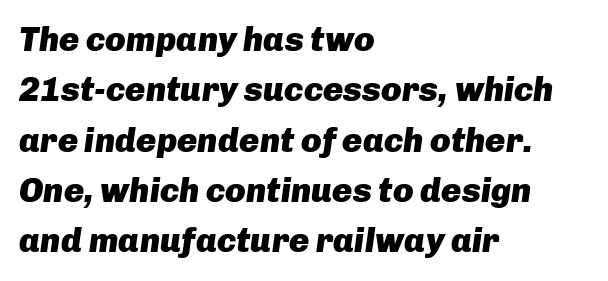
The font's italic variant was chosen for this text. Short note: letters normally spaced. Only glyphs here, with clear space below each row. Varying glyph widths throughout — classic text-font behaviour. The lines are quadded left.
